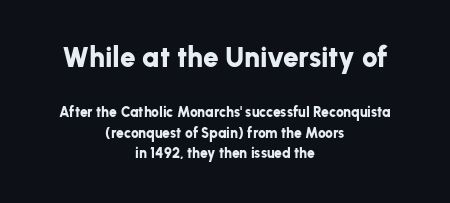
{"serif": "no", "italic": "no", "bold": "yes", "weight": "bold", "width": "normal", "stroke_contrast": "low", "x_height": "medium", "monospaced": "no", "underline": "no", "align": "center", "line_spacing": "normal", "line_spacing_ratio": 1.46, "letter_spacing": "normal", "letter_spacing_em": 0.0, "larger_block": "first", "size_ratio": 2.0, "glyph_px": 28}
